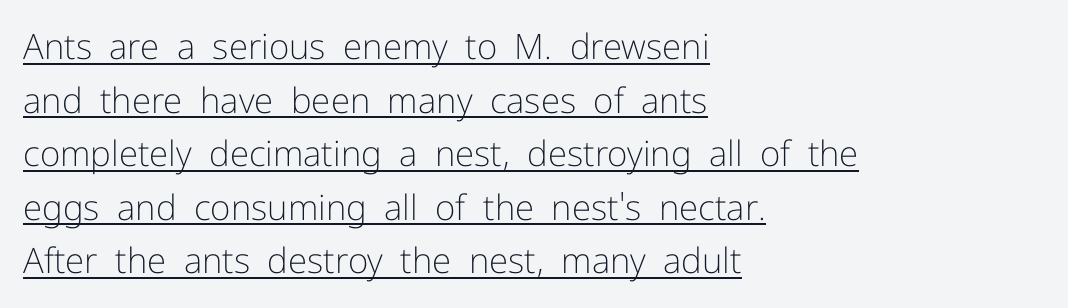
Every row of glyphs begins at an identical x-position on the left. A rule runs beneath these lines of type. The designer left line spacing at the default. A typesetter would label this face a sans. The face looks like a standard text weight, possibly lighter. Observe the ordinary spacing: letters are neighbours, not strangers.
